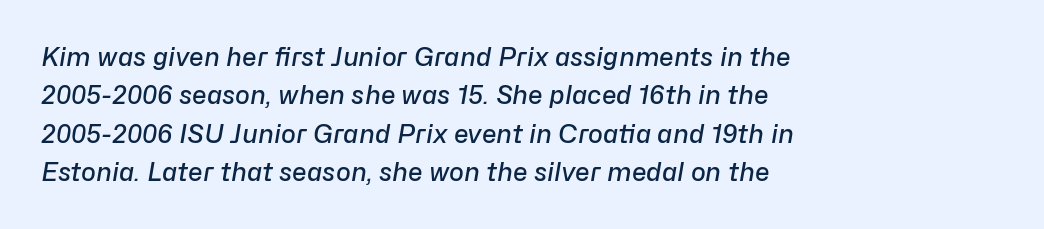
Q: Is the text bold? A: Semi-bold.
Q: Is the text italic (slanted)? A: Yes, it leans right by about 10 degrees.
Q: Is the text underlined? A: No.
Q: How is the paragraph aligned? A: Left-aligned.
Q: Is the spacing between letters normal or unusually wide? A: Normal.
Q: Is the spacing between lines tight, normal or loose? A: Normal.
